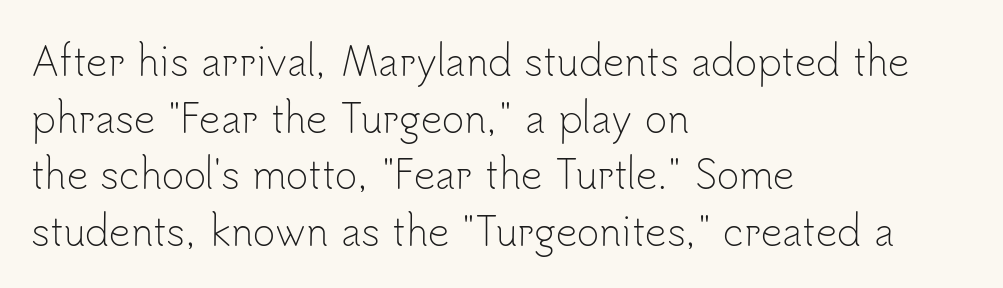
{"serif": "no", "italic": "no", "bold": "no", "weight": "light", "width": "normal", "stroke_contrast": "low", "x_height": "small", "monospaced": "no", "underline": "no", "align": "left", "line_spacing": "normal", "line_spacing_ratio": 1.49, "letter_spacing": "normal", "letter_spacing_em": 0.0, "glyph_px": 38}
